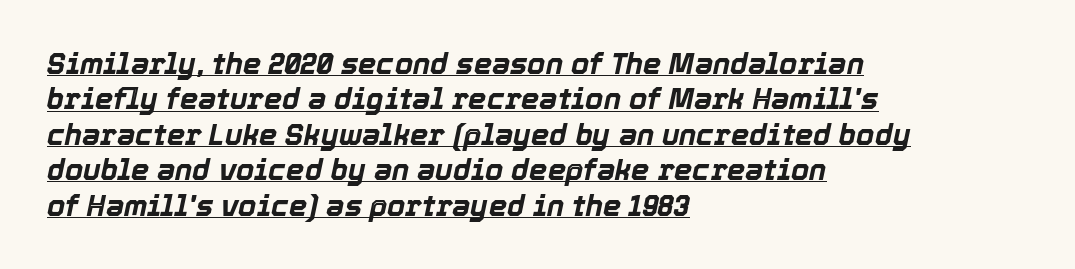
Q: Is the text bold? A: Yes.
Q: Is the text italic (slanted)? A: Yes, it leans right by about 12 degrees.
Q: Is the text underlined? A: Yes.
Q: How is the paragraph aligned? A: Left-aligned.
Q: Is the spacing between letters normal or unusually wide? A: Normal.
Q: Width (condensed, normal, or wide)? A: Normal.
Q: x-height? A: Medium.
Q: Monospaced? A: No.
